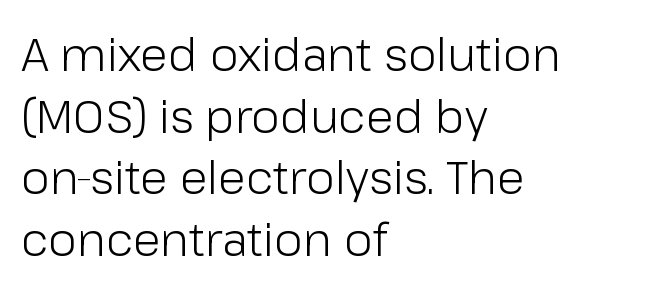
The image shows 46 px light sans-serif type, upright; set left-aligned, normal line spacing (1.34x), normal letter spacing, not underlined; low stroke contrast and a medium x-height.
